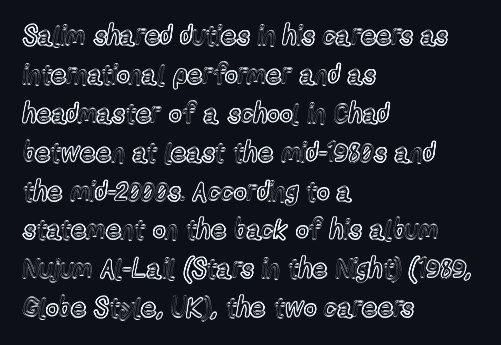
Q: Is the text italic (slanted)? A: Yes.
Q: Is the text underlined? A: No.
Q: How is the paragraph aligned? A: Left-aligned.
Q: Is the spacing between letters normal or unusually wide? A: Normal.
Q: Is the spacing between lines tight, normal or loose? A: Normal.
